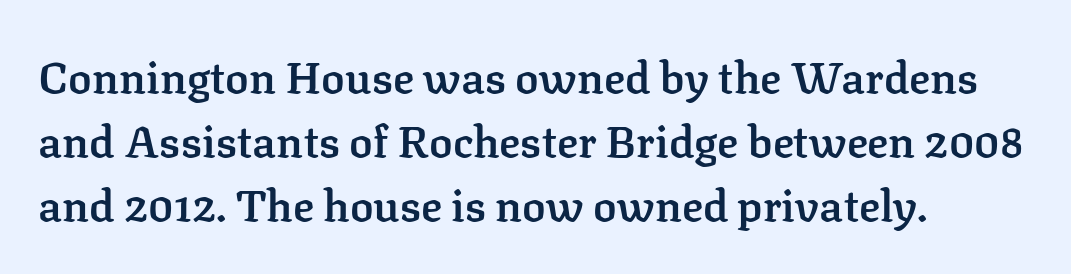
Q: Is the text bold? A: Semi-bold.
Q: Is the text italic (slanted)? A: No, it is upright.
Q: Is the typeface a serif or a sans-serif typeface? A: Serif.
Q: Is the text underlined? A: No.
Q: How is the paragraph aligned? A: Left-aligned.
Q: Is the spacing between letters normal or unusually wide? A: Normal.
Q: Is the spacing between lines tight, normal or loose? A: Normal.
Q: Width (condensed, normal, or wide)? A: Normal.
Q: Stroke contrast? A: Low.
Q: x-height? A: Medium.
Q: Monospaced? A: No.
